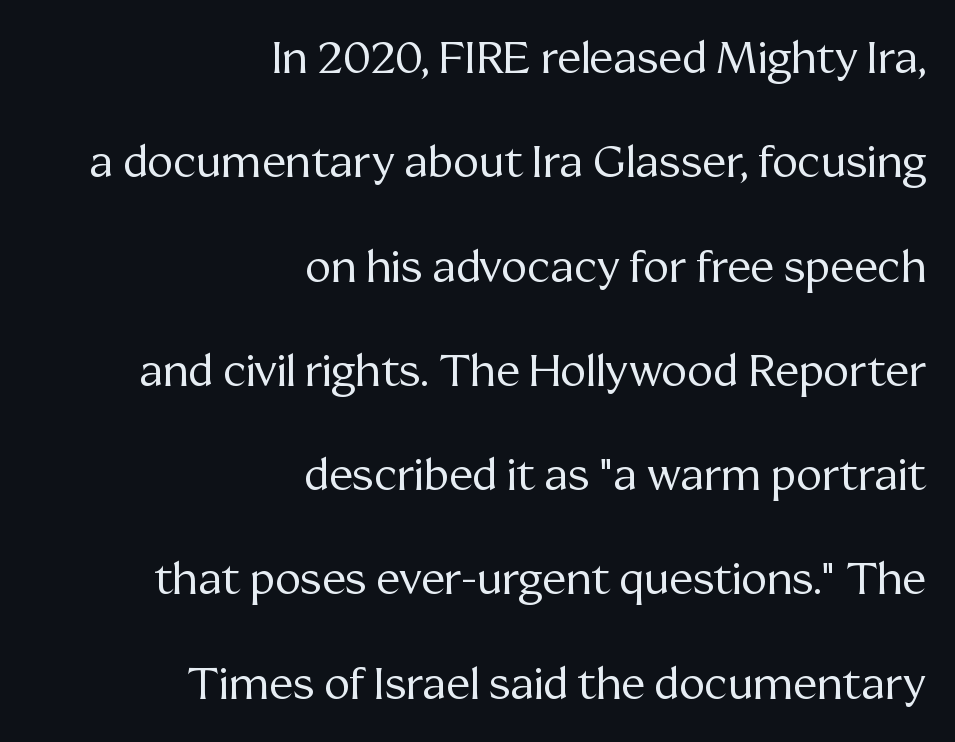
Q: Is the text bold? A: No.
Q: Is the text italic (slanted)? A: No, it is upright.
Q: Is the typeface a serif or a sans-serif typeface? A: Serif.
Q: Is the text underlined? A: No.
Q: How is the paragraph aligned? A: Right-aligned.
Q: Is the spacing between letters normal or unusually wide? A: Normal.
Q: Is the spacing between lines tight, normal or loose? A: Loose.
Q: Width (condensed, normal, or wide)? A: Normal.
Q: Stroke contrast? A: Medium.
Q: x-height? A: Medium.
Q: Monospaced? A: No.
